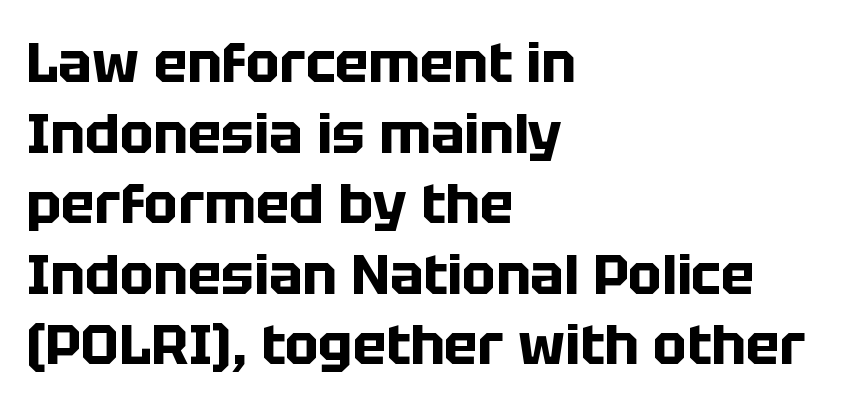
{"serif": "no", "italic": "no", "bold": "yes", "weight": "bold", "width": "normal", "stroke_contrast": "low", "x_height": "large", "monospaced": "no", "underline": "no", "align": "left", "line_spacing": "normal", "line_spacing_ratio": 1.26, "letter_spacing": "normal", "letter_spacing_em": 0.0, "glyph_px": 56}
